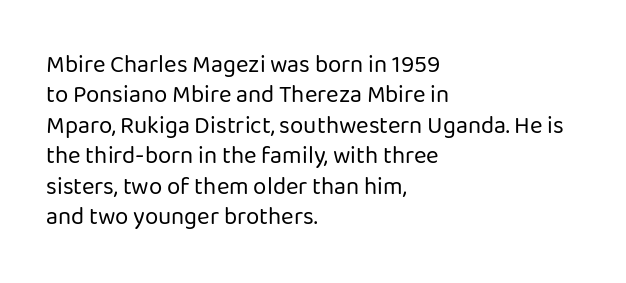
The image shows 24 px text type, upright; set left-aligned, normal line spacing (1.27x), normal letter spacing, not underlined.
